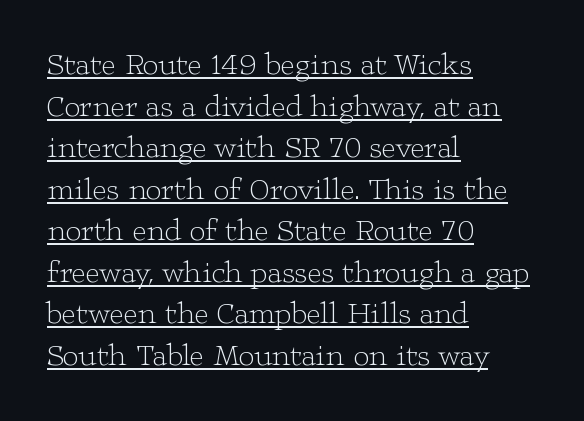
{"serif": "yes", "italic": "no", "bold": "no", "weight": "light", "width": "wide", "stroke_contrast": "low", "x_height": "medium", "monospaced": "no", "underline": "yes", "align": "left", "line_spacing": "normal", "line_spacing_ratio": 1.34, "letter_spacing": "normal", "letter_spacing_em": 0.0, "glyph_px": 31}
